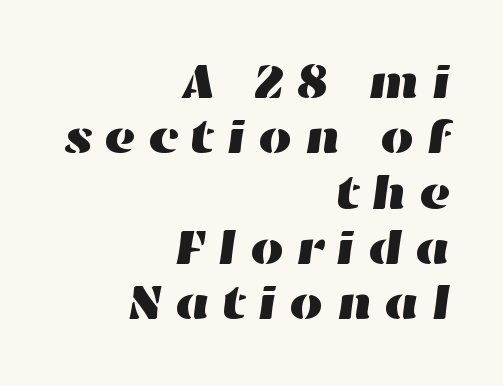
Q: Is the text underlined? A: No.
Q: How is the paragraph aligned? A: Right-aligned.
Q: Is the spacing between letters normal or unusually wide? A: Unusually wide.
Q: Is the spacing between lines tight, normal or loose? A: Tight.
Q: Width (condensed, normal, or wide)? A: Wide.
Q: Stroke contrast? A: High.
Q: x-height? A: Medium.
Q: Monospaced? A: No.
